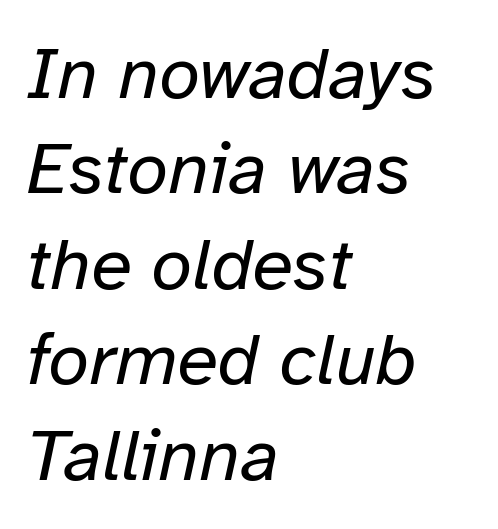
Q: Is the text bold? A: No.
Q: Is the text italic (slanted)? A: Yes, it leans right by about 12 degrees.
Q: Is the text underlined? A: No.
Q: How is the paragraph aligned? A: Left-aligned.
Q: Is the spacing between letters normal or unusually wide? A: Normal.
Q: Is the spacing between lines tight, normal or loose? A: Normal.
Q: Width (condensed, normal, or wide)? A: Normal.
Q: Stroke contrast? A: Low.
Q: x-height? A: Medium.
Q: Monospaced? A: No.
